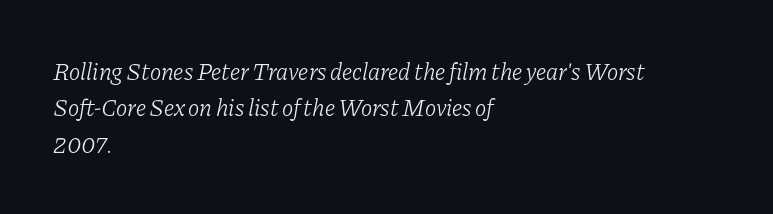
Q: Is the text bold? A: No.
Q: Is the text italic (slanted)? A: Yes, it leans right by about 11 degrees.
Q: Is the text underlined? A: No.
Q: How is the paragraph aligned? A: Left-aligned.
Q: Is the spacing between letters normal or unusually wide? A: Normal.
Q: Is the spacing between lines tight, normal or loose? A: Normal.
